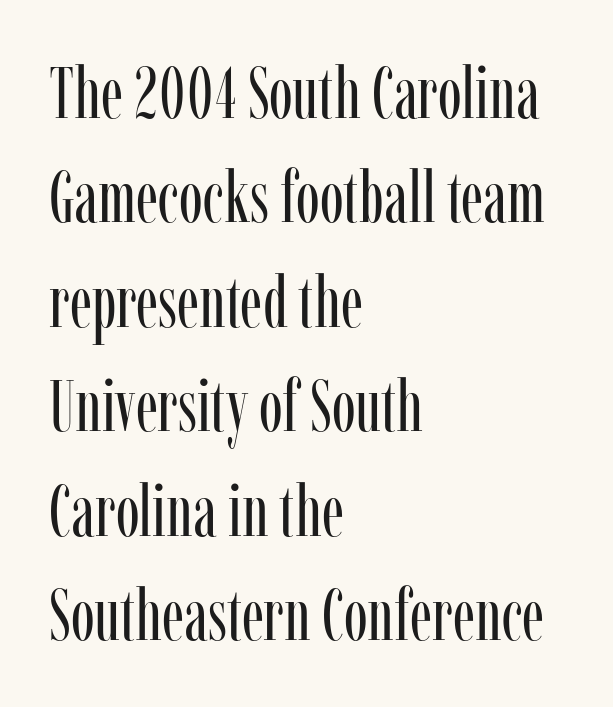
{"serif": "yes", "italic": "no", "bold": "no", "weight": "regular", "width": "condensed", "stroke_contrast": "low", "x_height": "medium", "monospaced": "no", "underline": "no", "align": "left", "line_spacing": "normal", "line_spacing_ratio": 1.45, "letter_spacing": "normal", "letter_spacing_em": 0.0, "glyph_px": 72}
